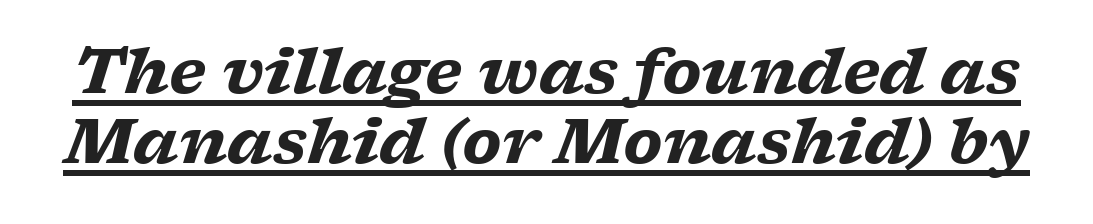
The image shows 62 px heavy, wide serif type, italic (leaning right); set tight line spacing (1.13x), normal letter spacing, underlined; low stroke contrast and a medium x-height.
